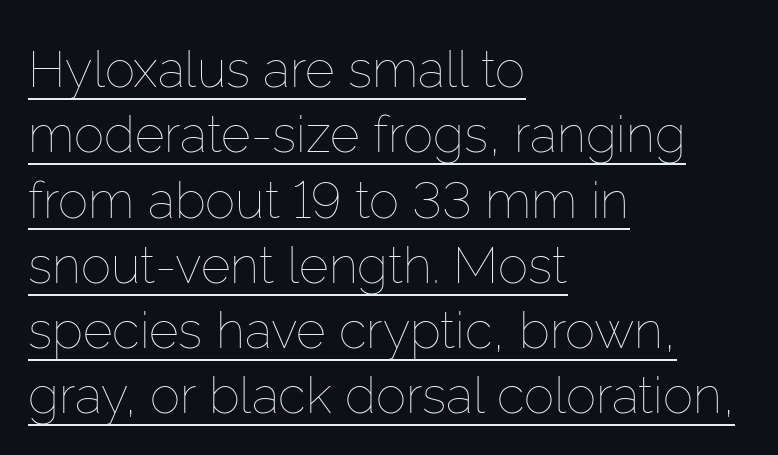
{"italic": "no", "bold": "no", "weight": "thin", "width": "normal", "stroke_contrast": "low", "x_height": "medium", "monospaced": "no", "underline": "yes", "align": "left", "line_spacing": "normal", "line_spacing_ratio": 1.28, "letter_spacing": "normal", "letter_spacing_em": 0.0, "glyph_px": 51}
